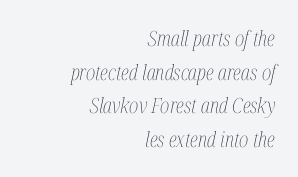
The compositor pushed each line to the right boundary. The vertical gap from one line to the next is medium. The characters are drawn with everyday or finer stroke widths. Every character sits at an angle, as italics do.
